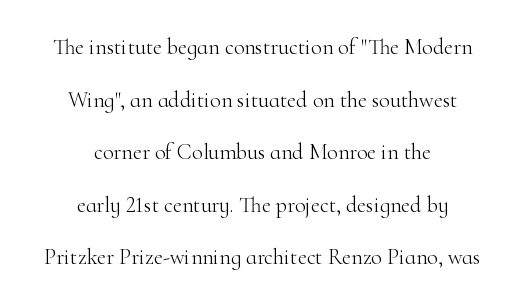
Q: Is the text bold? A: No.
Q: Is the text italic (slanted)? A: No, it is upright.
Q: Is the text underlined? A: No.
Q: How is the paragraph aligned? A: Centered.
Q: Is the spacing between letters normal or unusually wide? A: Normal.
Q: Is the spacing between lines tight, normal or loose? A: Loose.
